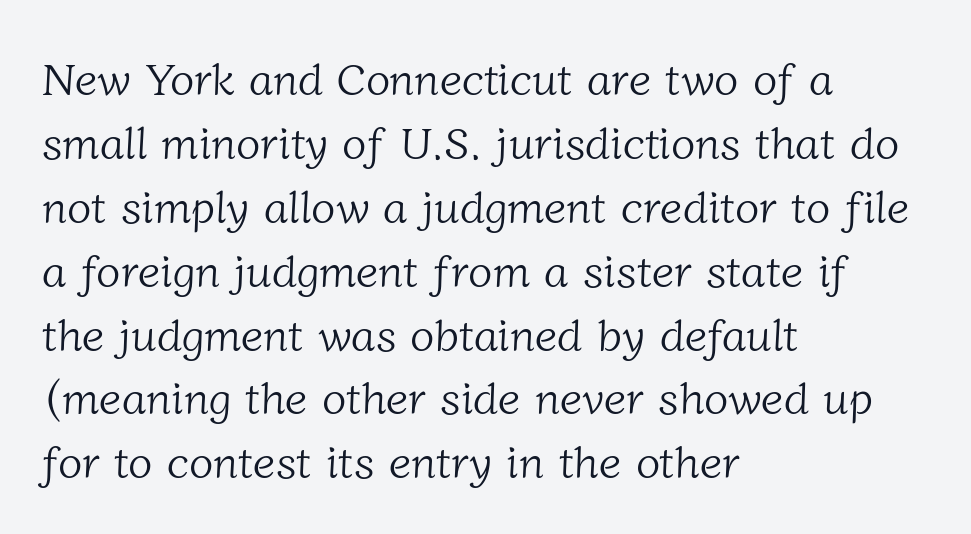
The image shows 45 px light serif type; set left-aligned, normal line spacing (1.42x), normal letter spacing, not underlined; low stroke contrast and a medium x-height.
